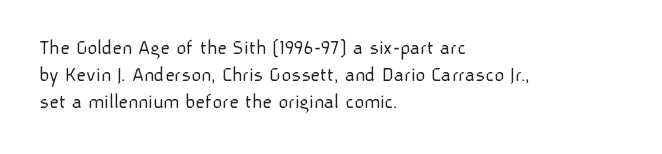
{"italic": "no", "bold": "no", "underline": "no", "align": "left", "line_spacing": "normal", "line_spacing_ratio": 1.29, "letter_spacing": "normal", "letter_spacing_em": 0.0, "glyph_px": 21}
